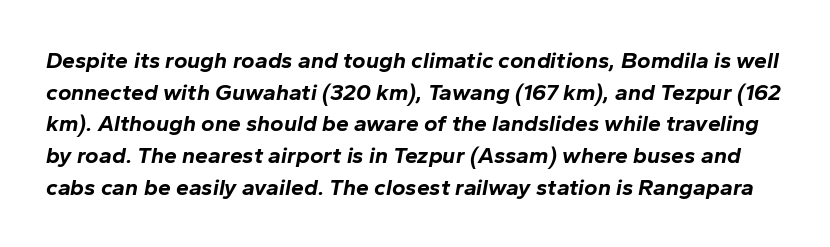
The glyphs are unaccompanied by any horizontal stroke below them. Horizontal bands of white between lines are of average thickness. Notice how thick the strokes are: this is what a full bold looks like. The lettering tilts uniformly, giving the passage an italic look.
